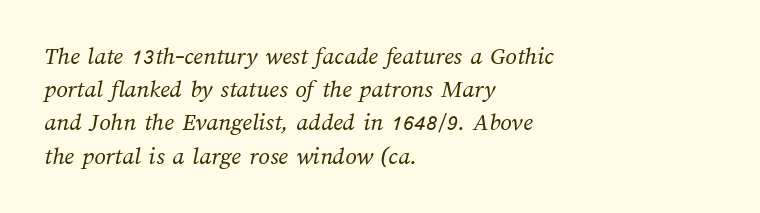
The image shows 25 px text type; set left-aligned, normal line spacing (1.33x), normal letter spacing, not underlined.
